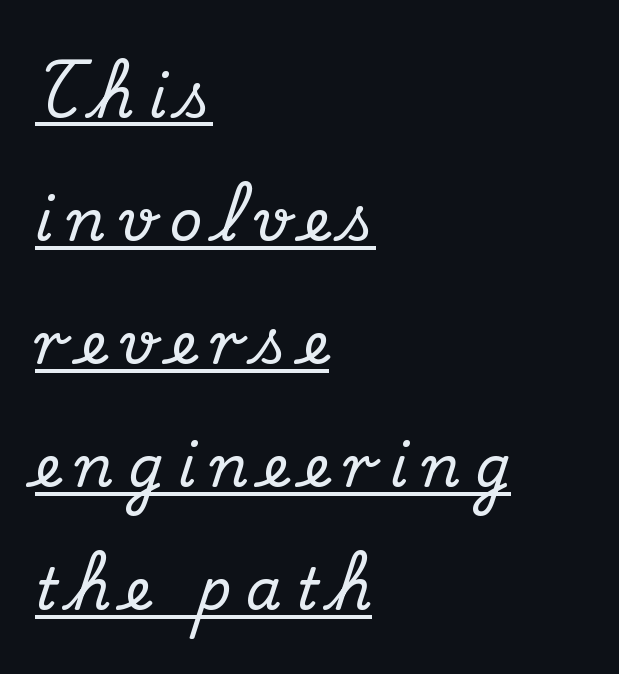
Q: Is the text italic (slanted)? A: Yes.
Q: Is the typeface a serif or a sans-serif typeface? A: Serif.
Q: Is the text underlined? A: Yes.
Q: How is the paragraph aligned? A: Left-aligned.
Q: Is the spacing between letters normal or unusually wide? A: Unusually wide.
Q: Is the spacing between lines tight, normal or loose? A: Loose.
Q: Width (condensed, normal, or wide)? A: Normal.
Q: Stroke contrast? A: Medium.
Q: x-height? A: Small.
Q: Monospaced? A: No.
